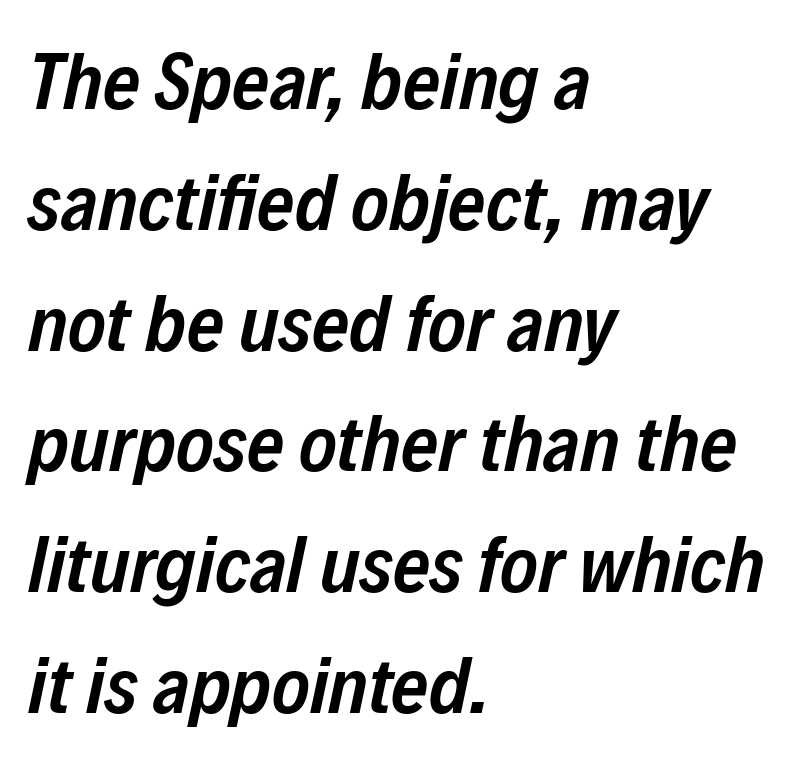
The image shows 80 px semibold, condensed type, italic (leaning right); set left-aligned, normal line spacing (1.51x), normal letter spacing, not underlined; low stroke contrast and a medium x-height.
